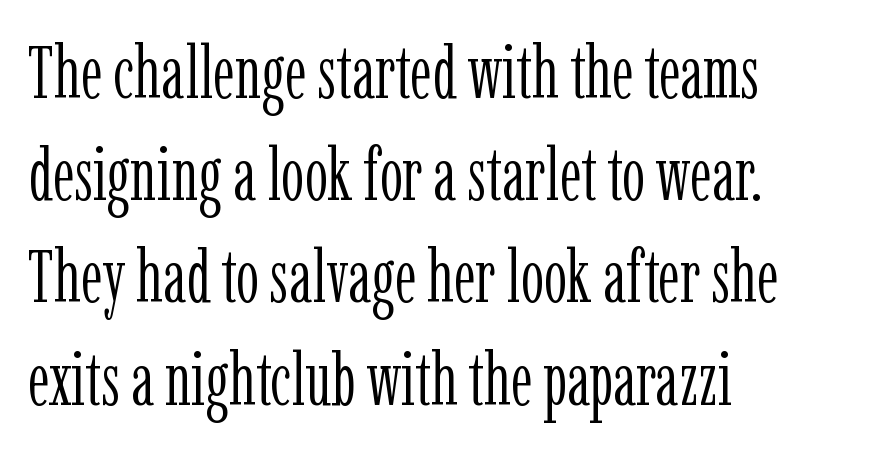
Yep, those are serifs on the letters. Spacing verdict: proportional, widths tailored to each character. Rows of type keep a routine distance in the vertical direction. Visually the block forms a straight wall on the left and a jagged coastline on the right. A light-to-regular cut is what we see here. Only glyphs here, with clear space below each row.
